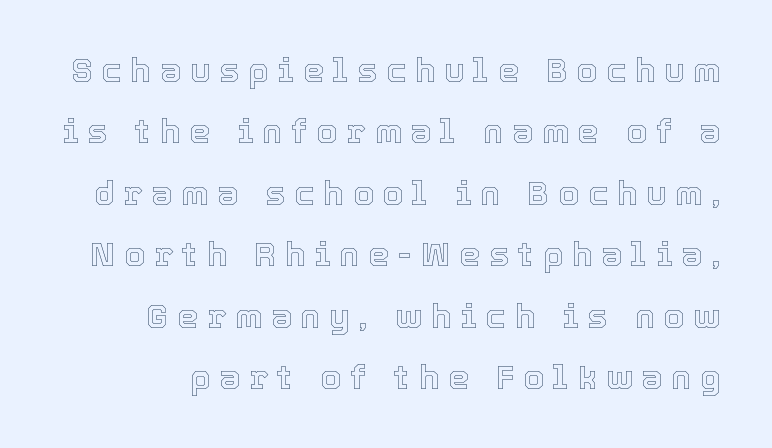
The image shows 33 px text type, upright; set line spacing 1.86x, unusually wide letter spacing (+0.28 em), not underlined; a medium x-height.
